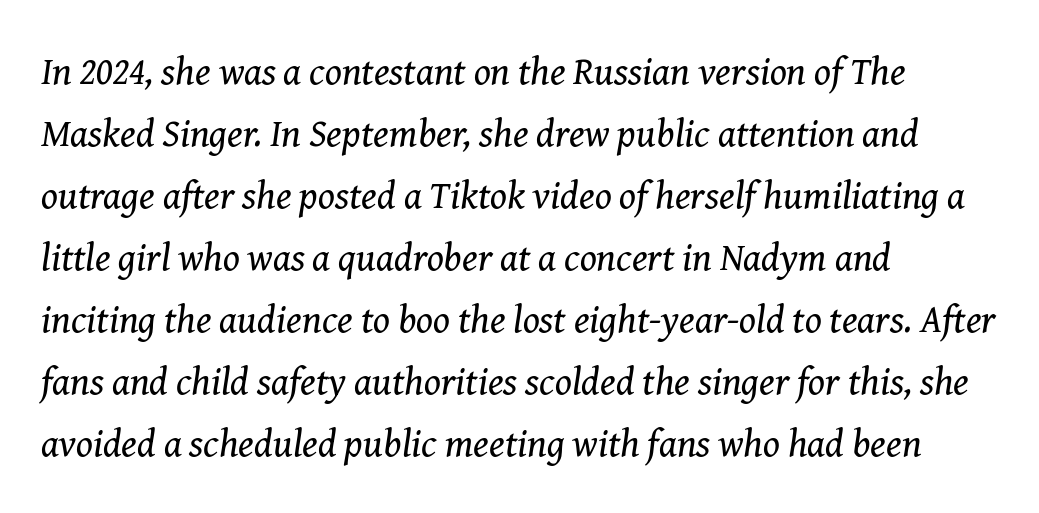
Q: Is the text bold? A: No.
Q: Is the text italic (slanted)? A: Yes, it leans right by about 8 degrees.
Q: Is the typeface a serif or a sans-serif typeface? A: Serif.
Q: Is the text underlined? A: No.
Q: How is the paragraph aligned? A: Left-aligned.
Q: Is the spacing between letters normal or unusually wide? A: Normal.
Q: Is the spacing between lines tight, normal or loose? A: Normal.
Q: Width (condensed, normal, or wide)? A: Normal.
Q: Stroke contrast? A: Medium.
Q: x-height? A: Medium.
Q: Monospaced? A: No.
